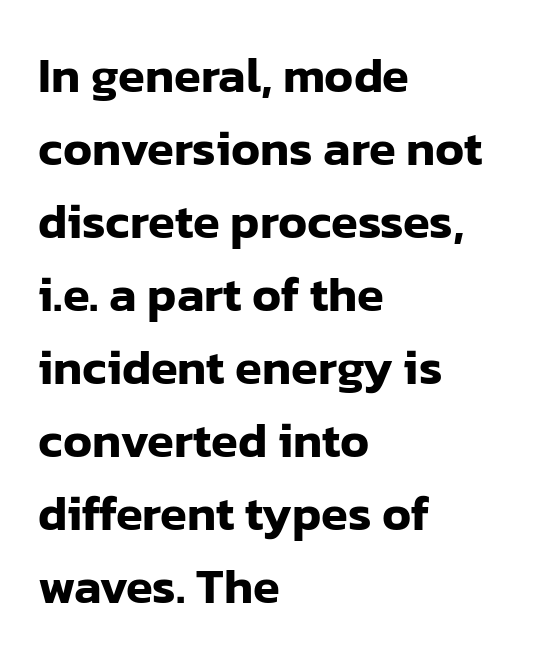
The image shows 49 px sans-serif type, upright; set left-aligned, normal line spacing (1.49x), normal letter spacing, not underlined; low stroke contrast and a medium x-height.
